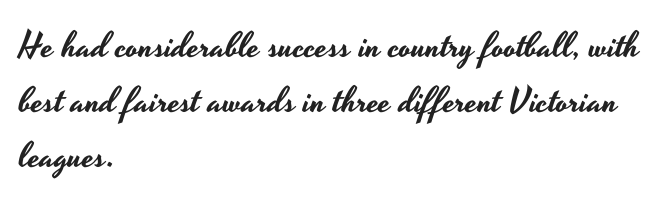
Q: Is the text italic (slanted)? A: Yes.
Q: Is the typeface a serif or a sans-serif typeface? A: Sans-serif.
Q: Is the text underlined? A: No.
Q: How is the paragraph aligned? A: Left-aligned.
Q: Is the spacing between letters normal or unusually wide? A: Normal.
Q: Is the spacing between lines tight, normal or loose? A: Normal.
Q: Width (condensed, normal, or wide)? A: Wide.
Q: Stroke contrast? A: Low.
Q: x-height? A: Small.
Q: Monospaced? A: No.
